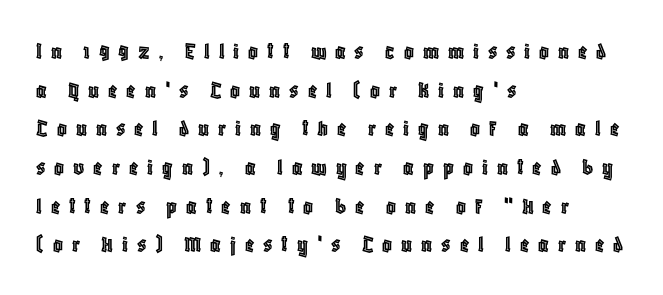
Q: Is the text italic (slanted)? A: No, it is upright.
Q: Is the text underlined? A: No.
Q: How is the paragraph aligned? A: Left-aligned.
Q: Is the spacing between letters normal or unusually wide? A: Unusually wide.
Q: Is the spacing between lines tight, normal or loose? A: Normal.
